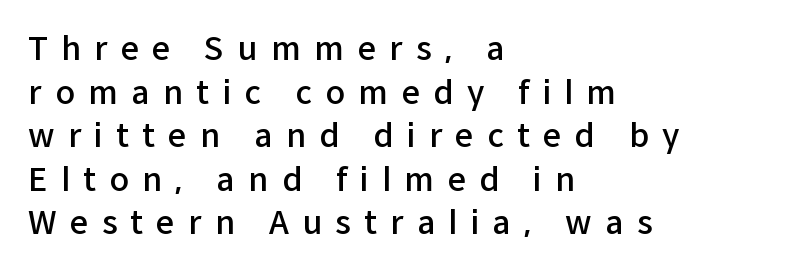
Q: Is the text bold? A: Semi-bold.
Q: Is the text italic (slanted)? A: No, it is upright.
Q: Is the typeface a serif or a sans-serif typeface? A: Sans-serif.
Q: Is the text underlined? A: No.
Q: How is the paragraph aligned? A: Left-aligned.
Q: Is the spacing between letters normal or unusually wide? A: Unusually wide.
Q: Is the spacing between lines tight, normal or loose? A: Normal.
Q: Width (condensed, normal, or wide)? A: Normal.
Q: Stroke contrast? A: Low.
Q: x-height? A: Medium.
Q: Monospaced? A: No.
